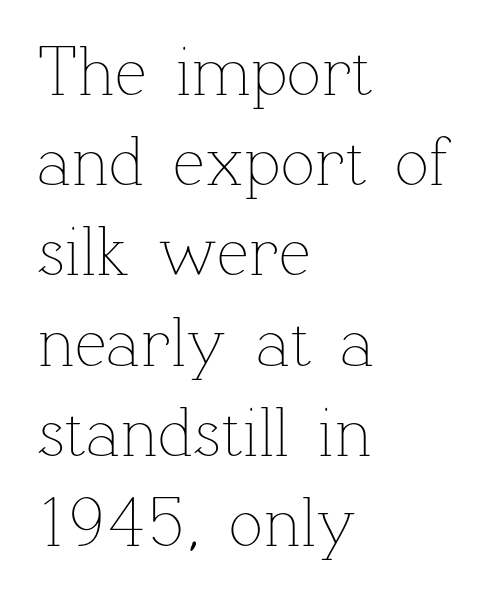
A quiet, ordinary-to-light weight characterises the typeface. The lettering stays uniformly vertical, giving the passage a roman look. Whoever set this chose a conventional vertical rhythm. Line beginnings align vertically; line endings do not. Beneath every word, the page is bare. Proportional: the letters do not fall into vertical columns.
